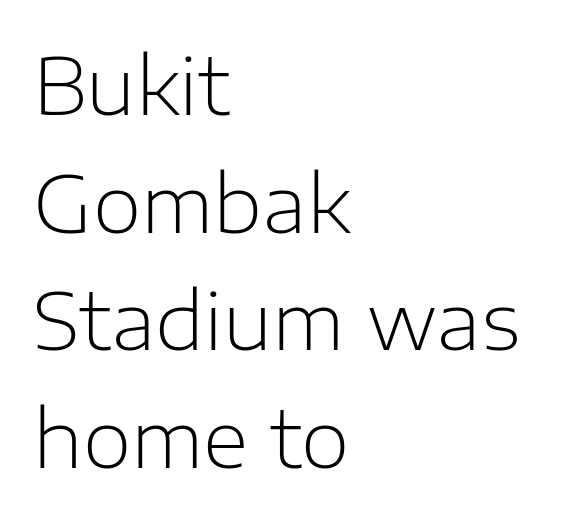
{"serif": "no", "italic": "no", "bold": "no", "weight": "light", "width": "normal", "stroke_contrast": "low", "x_height": "medium", "monospaced": "no", "underline": "no", "align": "left", "line_spacing": "normal", "line_spacing_ratio": 1.49, "letter_spacing": "normal", "letter_spacing_em": 0.0, "glyph_px": 79}
